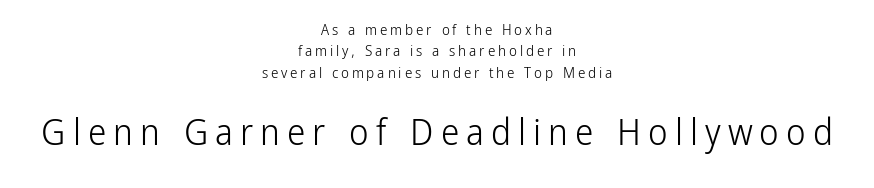
Neither beginnings nor endings align; midpoints do. Which chunk is bigger? The second one — the bottom block dwarfs the top. The lines sit at an ordinary, default distance from one another. Is the type heavy? It reads as light-to-regular instead.
